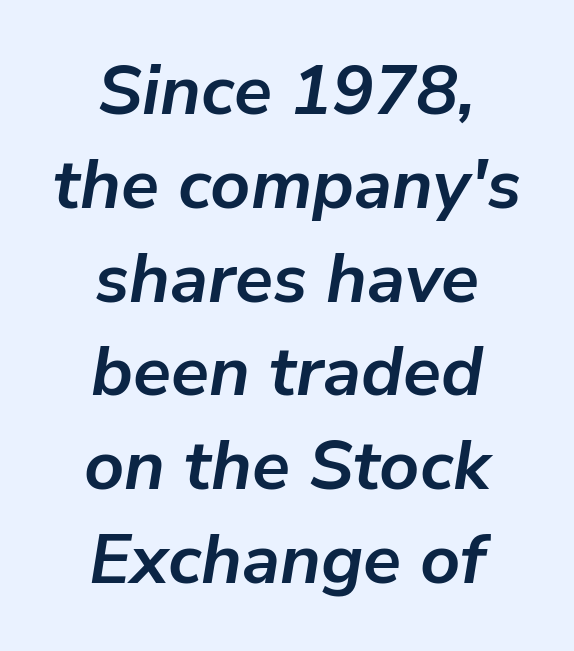
{"italic": "yes", "lean": "right", "slant_degrees": 9, "bold": "yes", "weight": "semibold", "width": "normal", "stroke_contrast": "low", "x_height": "medium", "monospaced": "no", "underline": "no", "align": "center", "line_spacing": "normal", "line_spacing_ratio": 1.34, "letter_spacing": "normal", "letter_spacing_em": 0.0, "glyph_px": 70}
